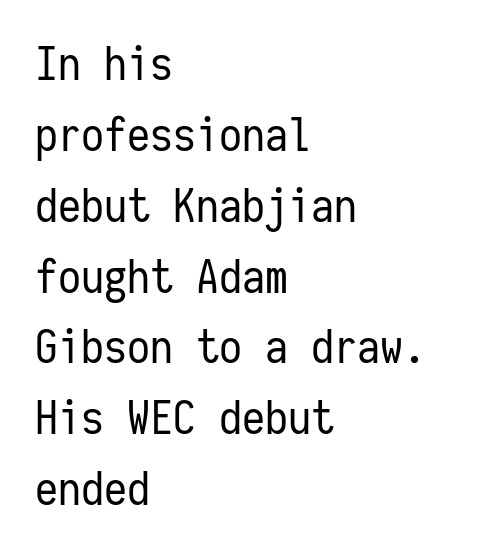
The image shows 46 px regular-weight, condensed sans-serif type, upright, monospaced; set left-aligned, normal line spacing (1.54x), normal letter spacing, not underlined; low stroke contrast and a medium x-height.
